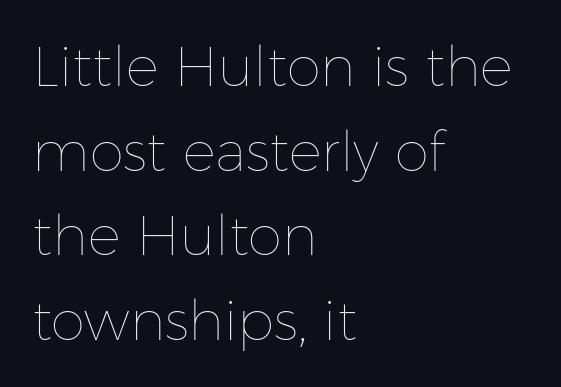
{"italic": "no", "bold": "no", "weight": "thin", "width": "normal", "stroke_contrast": "low", "x_height": "medium", "monospaced": "no", "underline": "no", "align": "left", "line_spacing": "normal", "line_spacing_ratio": 1.54, "letter_spacing": "normal", "letter_spacing_em": 0.0, "glyph_px": 55}
